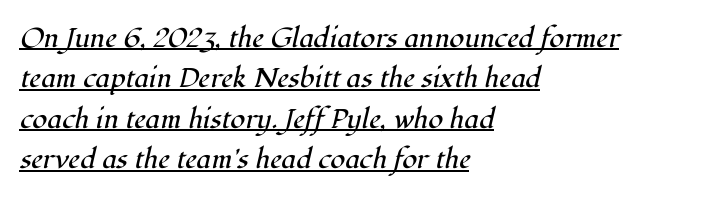
Q: Is the text bold? A: No.
Q: Is the text italic (slanted)? A: Yes, it leans right by about 12 degrees.
Q: Is the text underlined? A: Yes.
Q: How is the paragraph aligned? A: Left-aligned.
Q: Is the spacing between letters normal or unusually wide? A: Normal.
Q: Is the spacing between lines tight, normal or loose? A: Normal.
